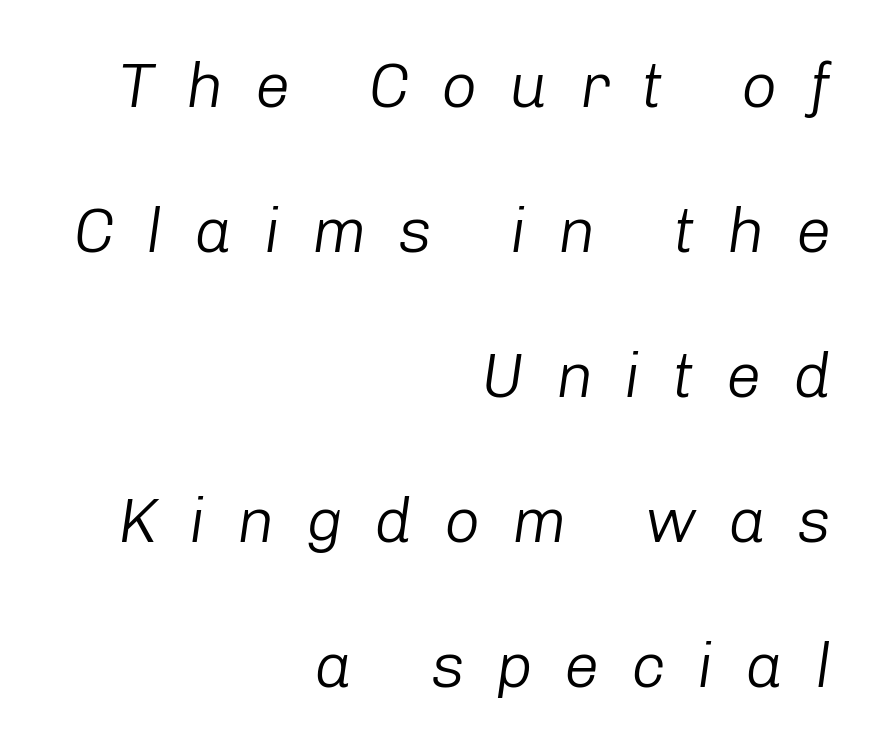
{"italic": "yes", "lean": "right", "slant_degrees": 8, "bold": "no", "weight": "light", "width": "normal", "stroke_contrast": "low", "x_height": "medium", "monospaced": "no", "underline": "no", "align": "right", "line_spacing": "loose", "line_spacing_ratio": 2.3, "letter_spacing": "wide", "letter_spacing_em": 0.5, "glyph_px": 63}
